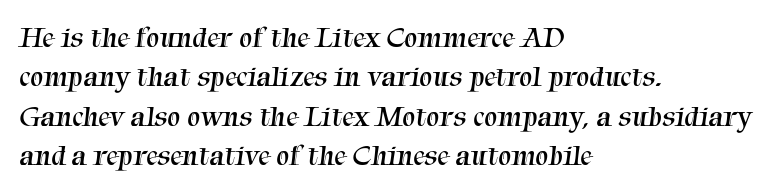
{"serif": "yes", "bold": "no", "weight": "regular", "width": "normal", "stroke_contrast": "medium", "x_height": "medium", "monospaced": "no", "underline": "no", "align": "left", "line_spacing": "normal", "line_spacing_ratio": 1.36, "letter_spacing": "normal", "letter_spacing_em": 0.0, "glyph_px": 29}
